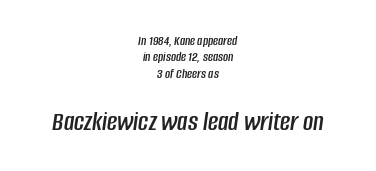
The horizontal fit of the characters is conventional and even. You could not count columns in this text — the font is proportionally spaced. The specimen omits any rule beneath the text block's lines. Style check: oblique. Compare the two chunks: the lower has the greater cap height.
